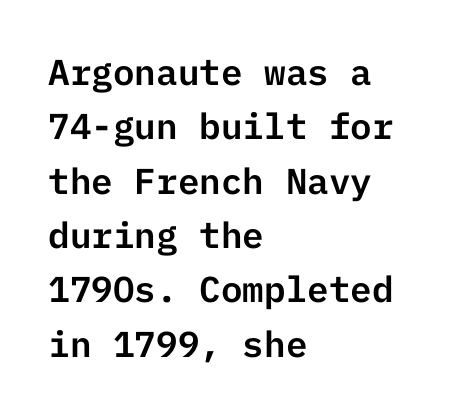
{"serif": "no", "italic": "no", "width": "normal", "stroke_contrast": "low", "x_height": "medium", "underline": "no", "align": "left", "line_spacing": "normal", "line_spacing_ratio": 1.51, "letter_spacing": "normal", "letter_spacing_em": 0.0, "glyph_px": 36}
